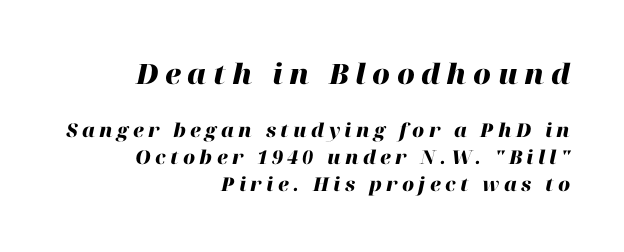
Q: Is the text bold? A: Yes.
Q: Is the text italic (slanted)? A: Yes, it leans right by about 12 degrees.
Q: Is the text underlined? A: No.
Q: How is the paragraph aligned? A: Right-aligned.
Q: Is the spacing between letters normal or unusually wide? A: Unusually wide.
Q: Is the spacing between lines tight, normal or loose? A: Normal.
Q: Which block of text is set in a larger size, the first (top) or the second (bottom)? A: The first (top) one.
Q: Width (condensed, normal, or wide)? A: Normal.
Q: Stroke contrast? A: High.
Q: x-height? A: Medium.
Q: Monospaced? A: No.
